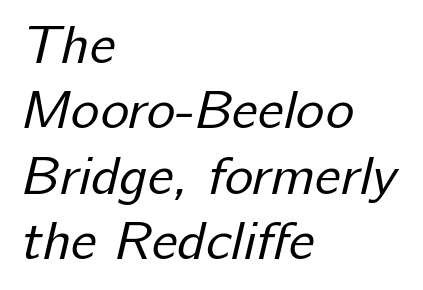
The face used here is rendered with its standard letterfit. Is the type heavy? It reads as light-to-regular instead. Character widths vary here, with narrow letters taking less room than wide ones. Teacher's note: observe the even left margin — that is flush-left alignment.
